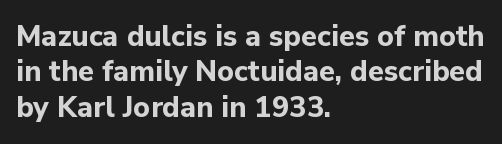
{"serif": "no", "italic": "no", "bold": "yes", "weight": "bold", "width": "normal", "stroke_contrast": "low", "x_height": "medium", "monospaced": "no", "underline": "no", "align": "left", "line_spacing_ratio": 1.22, "letter_spacing": "normal", "letter_spacing_em": 0.0, "glyph_px": 29}
